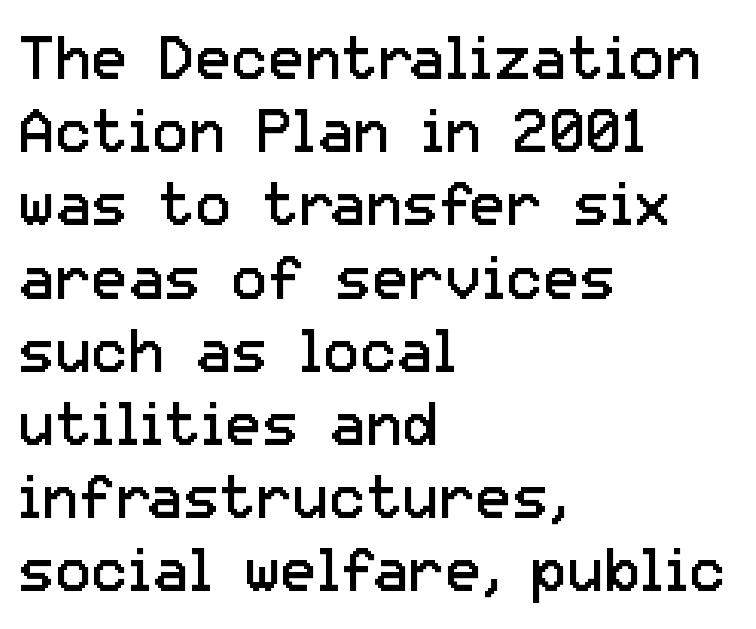
The passage shown is typed in a proportional face where columns would drift. Characters follow at the spacing the type designer built in. Weight: in the light-to-regular range. The rendering shows plain stroke endings on the letterforms — a sans-serif design.
